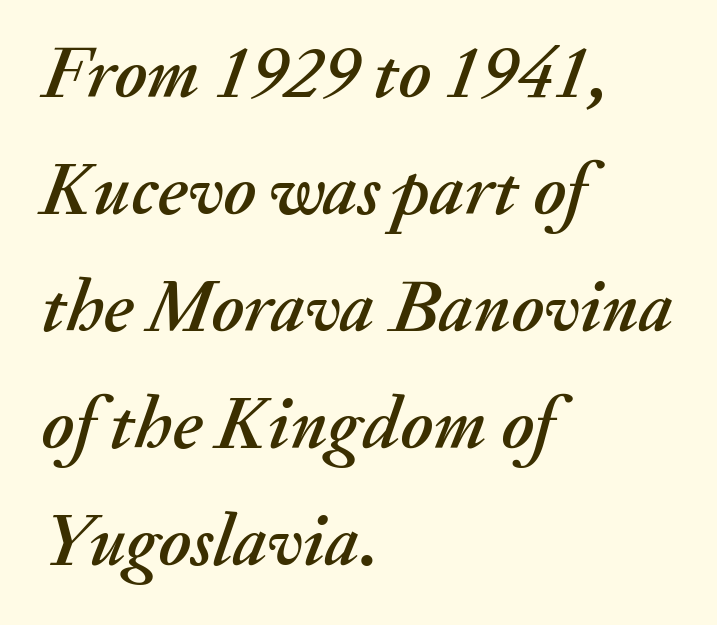
{"italic": "yes", "lean": "right", "slant_degrees": 20, "width": "normal", "stroke_contrast": "medium", "x_height": "small", "monospaced": "no", "underline": "no", "align": "left", "line_spacing": "normal", "line_spacing_ratio": 1.58, "letter_spacing": "normal", "letter_spacing_em": 0.0, "glyph_px": 74}
